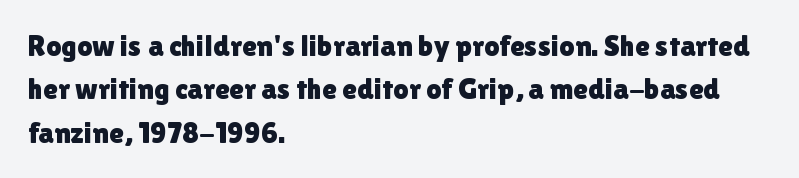
Q: Is the text italic (slanted)? A: No, it is upright.
Q: Is the typeface a serif or a sans-serif typeface? A: Sans-serif.
Q: Is the text underlined? A: No.
Q: How is the paragraph aligned? A: Left-aligned.
Q: Is the spacing between letters normal or unusually wide? A: Normal.
Q: Is the spacing between lines tight, normal or loose? A: Normal.
Q: Width (condensed, normal, or wide)? A: Normal.
Q: x-height? A: Medium.
Q: Monospaced? A: No.
